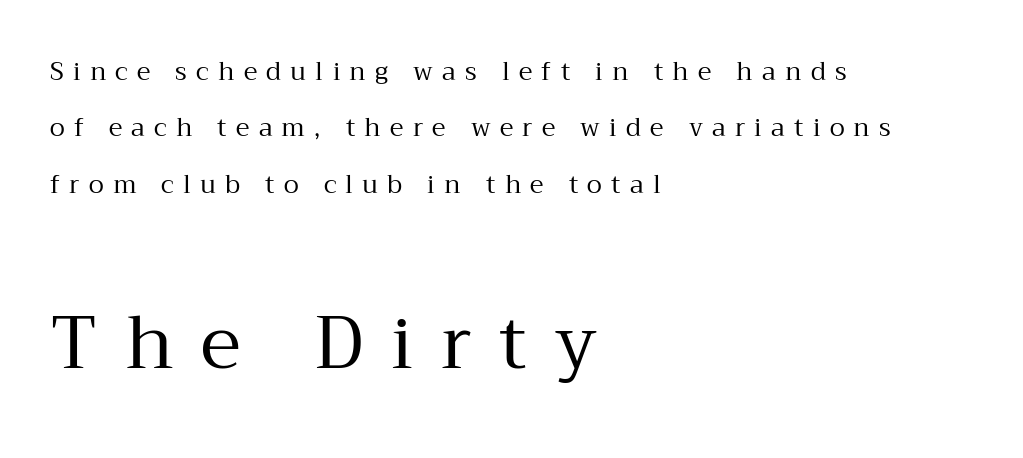
{"serif": "yes", "italic": "no", "bold": "no", "weight": "regular", "width": "normal", "stroke_contrast": "medium", "x_height": "medium", "monospaced": "no", "underline": "no", "align": "left", "line_spacing": "loose", "line_spacing_ratio": 2.26, "letter_spacing": "wide", "letter_spacing_em": 0.37, "larger_block": "second", "size_ratio": 2.96, "glyph_px": 74}
